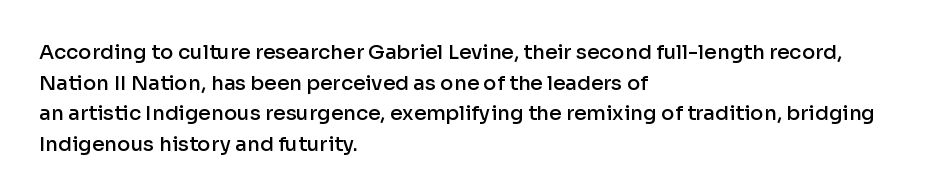
This rendering features lettering with no underline. Students, observe: this is what conventionally led text looks like. Students, note that the glyphs here touch the page at normal intervals. The specimen reads as upright at a glance.
